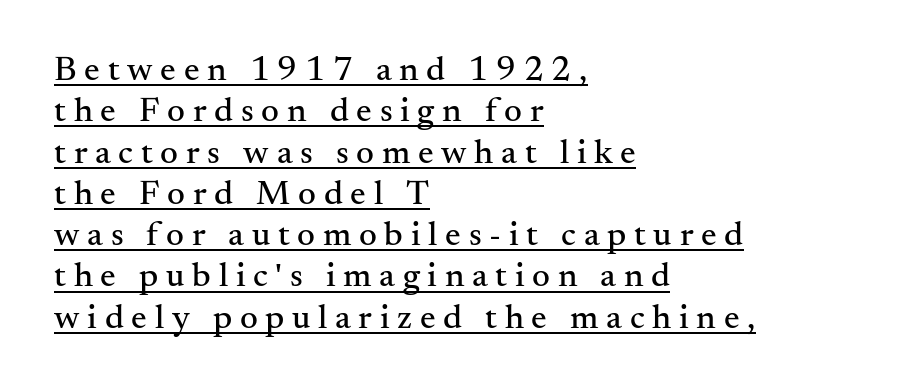
{"serif": "yes", "italic": "no", "width": "normal", "stroke_contrast": "medium", "x_height": "small", "monospaced": "no", "underline": "yes", "align": "left", "line_spacing_ratio": 1.18, "letter_spacing": "wide", "letter_spacing_em": 0.22, "glyph_px": 35}
